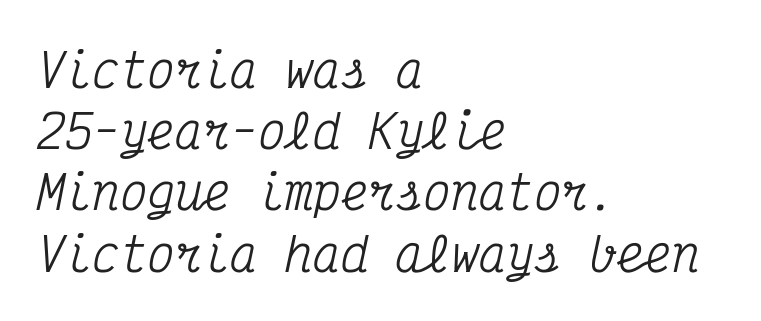
Classification — serif. Underline: absent. The rendering uses typewriter-style spacing with identical character cells. Regular leading. Is the letter spacing exaggerated? No — it looks like the ordinary default. Teacher's note: observe the even left margin — that is flush-left alignment.
